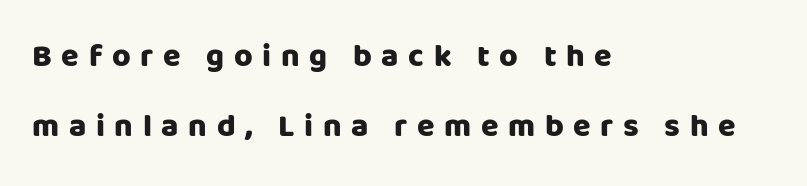
Posture: vertical. Letters rest on an invisible, unmarked baseline. Short and long lines alike share a common starting point at left. Rows of type keep a wide berth in the vertical direction. Each word looks stretched out because of the extra space between its letters. The characters display no serif detailing; their extremities are plain.
